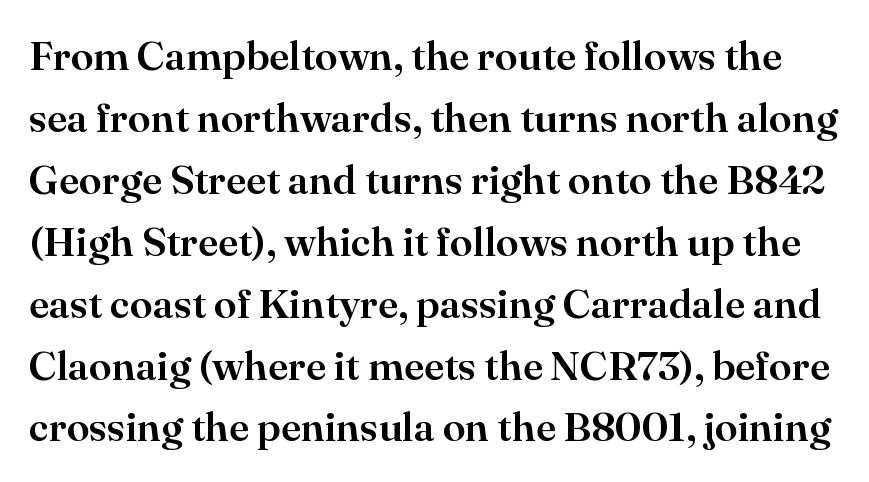
Q: Is the text italic (slanted)? A: No, it is upright.
Q: Is the typeface a serif or a sans-serif typeface? A: Serif.
Q: Is the text underlined? A: No.
Q: Is the spacing between letters normal or unusually wide? A: Normal.
Q: Is the spacing between lines tight, normal or loose? A: Normal.
Q: Width (condensed, normal, or wide)? A: Normal.
Q: Stroke contrast? A: High.
Q: x-height? A: Small.
Q: Monospaced? A: No.
